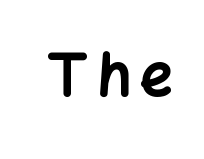
The image shows 58 px bold sans-serif type, upright; set not underlined; low stroke contrast and a medium x-height.
